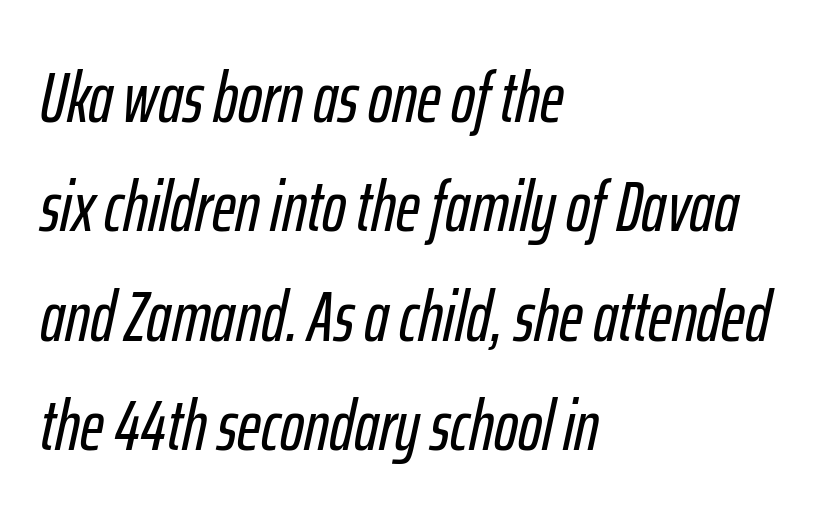
Q: Is the text italic (slanted)? A: Yes, it leans right by about 12 degrees.
Q: Is the text underlined? A: No.
Q: How is the paragraph aligned? A: Left-aligned.
Q: Is the spacing between letters normal or unusually wide? A: Normal.
Q: Is the spacing between lines tight, normal or loose? A: Normal.
Q: Width (condensed, normal, or wide)? A: Condensed.
Q: Stroke contrast? A: Low.
Q: x-height? A: Medium.
Q: Monospaced? A: No.
